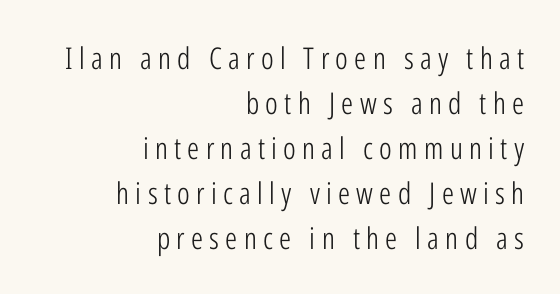
Q: Is the text bold? A: No.
Q: Is the text italic (slanted)? A: No, it is upright.
Q: Is the typeface a serif or a sans-serif typeface? A: Sans-serif.
Q: Is the text underlined? A: No.
Q: How is the paragraph aligned? A: Right-aligned.
Q: Is the spacing between letters normal or unusually wide? A: Unusually wide.
Q: Is the spacing between lines tight, normal or loose? A: Normal.
Q: Width (condensed, normal, or wide)? A: Condensed.
Q: Stroke contrast? A: Low.
Q: x-height? A: Medium.
Q: Monospaced? A: No.
